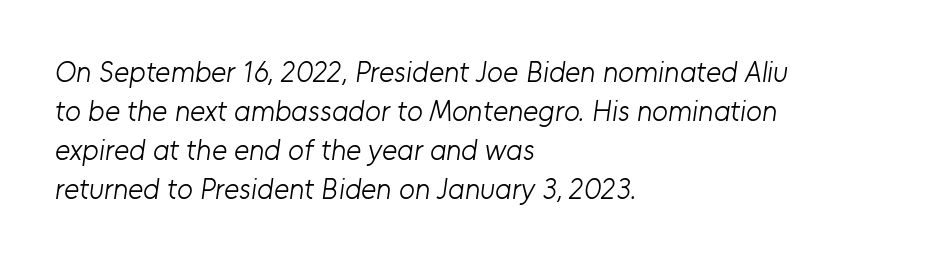
Q: Is the text bold? A: No.
Q: Is the typeface a serif or a sans-serif typeface? A: Sans-serif.
Q: Is the text underlined? A: No.
Q: How is the paragraph aligned? A: Left-aligned.
Q: Is the spacing between letters normal or unusually wide? A: Normal.
Q: Is the spacing between lines tight, normal or loose? A: Normal.
Q: Width (condensed, normal, or wide)? A: Normal.
Q: Stroke contrast? A: Low.
Q: x-height? A: Medium.
Q: Monospaced? A: No.
